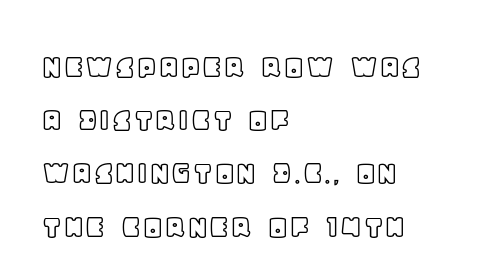
Q: Is the text italic (slanted)? A: No, it is upright.
Q: Is the text underlined? A: No.
Q: How is the paragraph aligned? A: Left-aligned.
Q: Is the spacing between letters normal or unusually wide? A: Normal.
Q: Is the spacing between lines tight, normal or loose? A: Normal.
Q: Width (condensed, normal, or wide)? A: Normal.
Q: x-height? A: Large.
Q: Monospaced? A: No.
